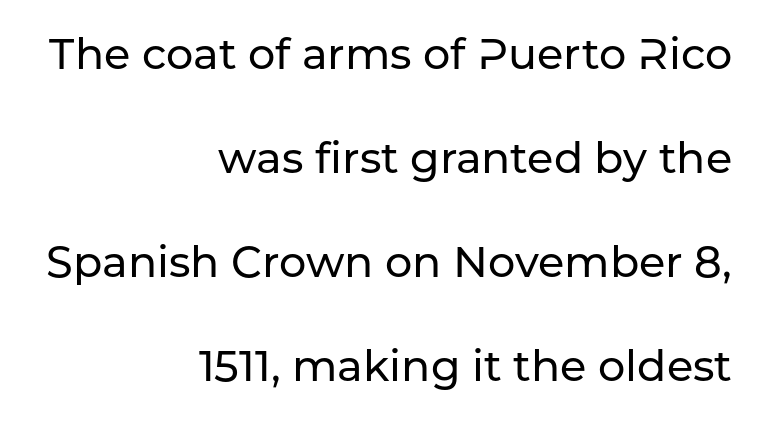
The passage shown is typeset with a sans-serif family. This sample uses plain, unmodified letter spacing. Note the varied advance widths — an 'i' is clearly narrower than an 'm'. The string is rendered with underlining switched off. Baseline-to-baseline distance is far greater than the letter height.
